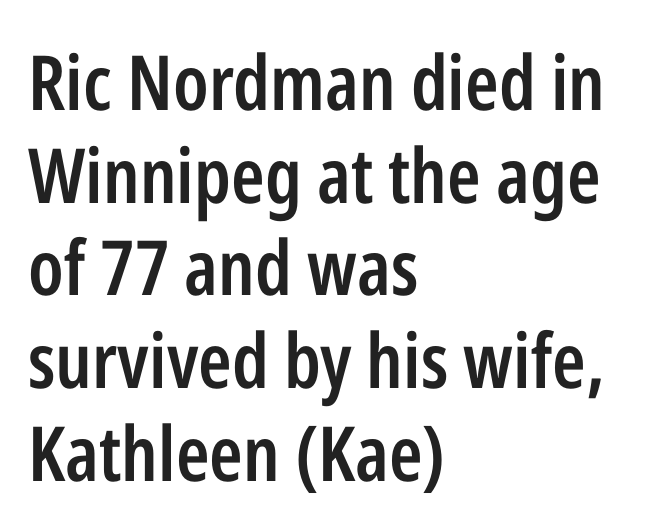
The image shows 76 px semibold, condensed sans-serif type, upright; set left-aligned, line spacing 1.22x, normal letter spacing, not underlined; low stroke contrast and a medium x-height.
